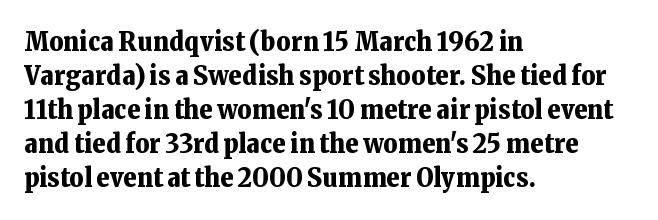
The image shows 27 px bold type, upright; set left-aligned, normal line spacing (1.26x), normal letter spacing, not underlined.
